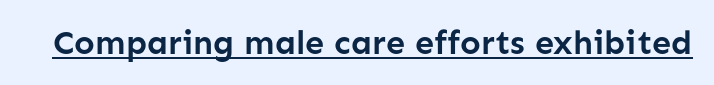
Q: Is the text bold? A: Yes.
Q: Is the text italic (slanted)? A: No, it is upright.
Q: Is the typeface a serif or a sans-serif typeface? A: Sans-serif.
Q: Is the text underlined? A: Yes.
Q: Is the spacing between letters normal or unusually wide? A: Normal.
Q: Width (condensed, normal, or wide)? A: Normal.
Q: Stroke contrast? A: Low.
Q: x-height? A: Medium.
Q: Monospaced? A: No.
